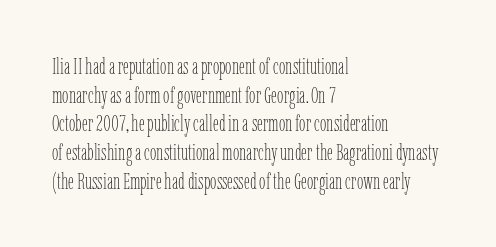
The lines sit at an ordinary, default distance from one another. The text block is weighted toward the left margin, trailing off unevenly rightward. Tracking value appears to be zero — textbook default spacing. Has an underline been added? It has not. Stroke mass is kept to a normal reading level or below.
